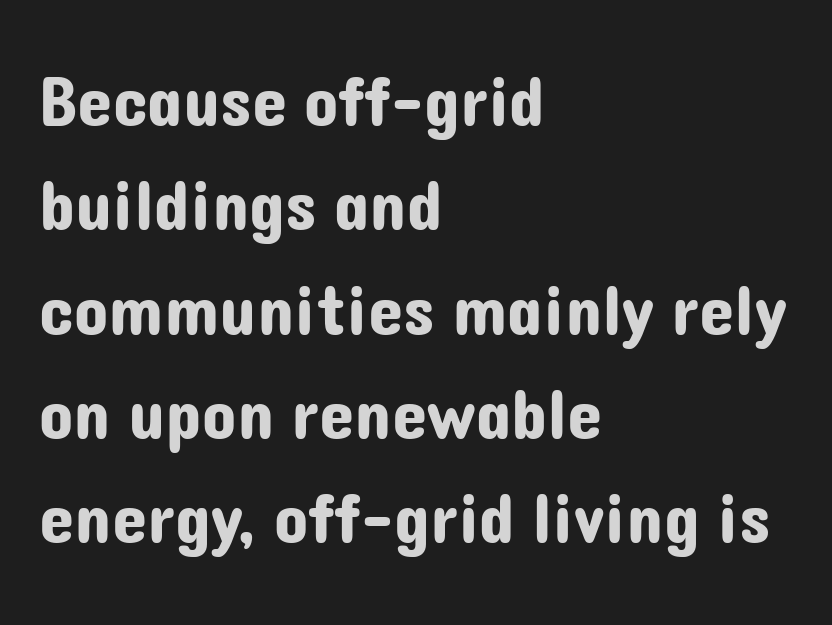
The area under the type is left untouched. These lines are rendered in a variable-pitch font. In terms of leading, this rendering sits right in the middle. Layout note: lines flush left. You can tell from the bare stems that sans-serif type was used.
